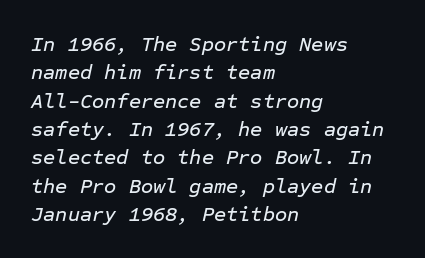
The image shows 21 px text type, italic (leaning right); set left-aligned, normal line spacing (1.35x), normal letter spacing, not underlined.
